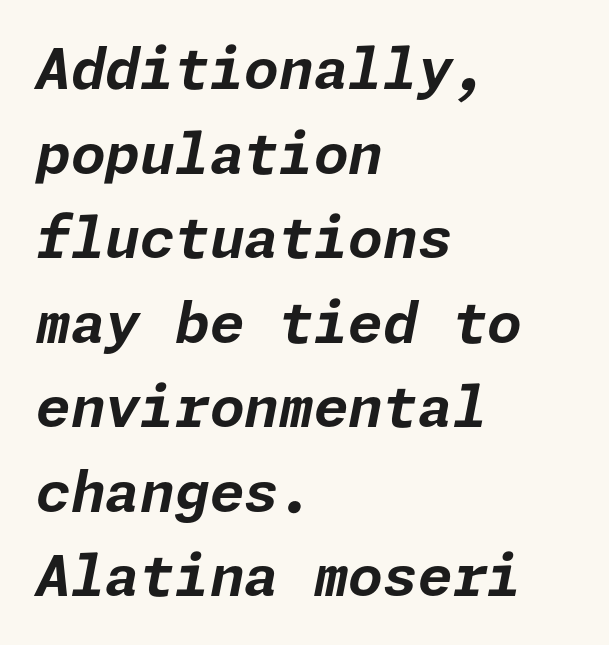
The image shows 56 px bold type, italic (leaning right); set left-aligned, normal line spacing (1.51x), normal letter spacing, not underlined; low stroke contrast and a medium x-height.
